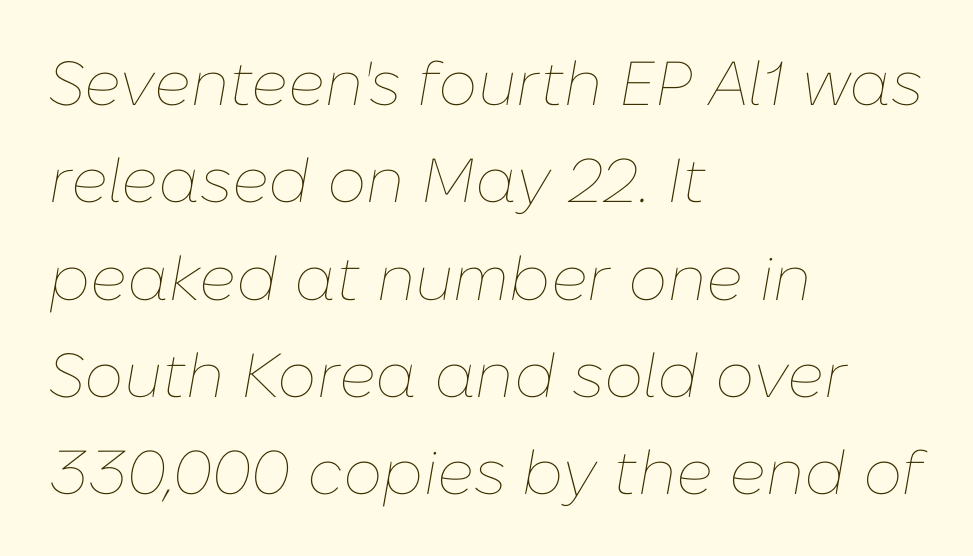
{"italic": "yes", "lean": "right", "slant_degrees": 10, "bold": "no", "weight": "thin", "width": "normal", "stroke_contrast": "low", "x_height": "medium", "monospaced": "no", "underline": "no", "align": "left", "line_spacing": "normal", "line_spacing_ratio": 1.57, "letter_spacing": "normal", "letter_spacing_em": 0.0, "glyph_px": 62}
